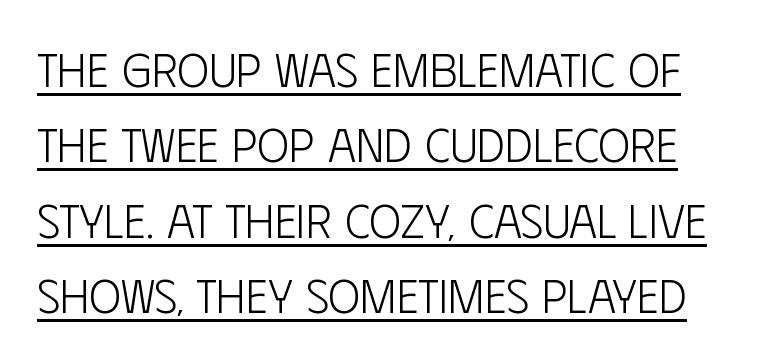
The rendering uses natural spacing where letterforms have individual widths. Quick note: underline on. This is the regular roman posture of the typeface. The vertical gap from one line to the next is medium.
